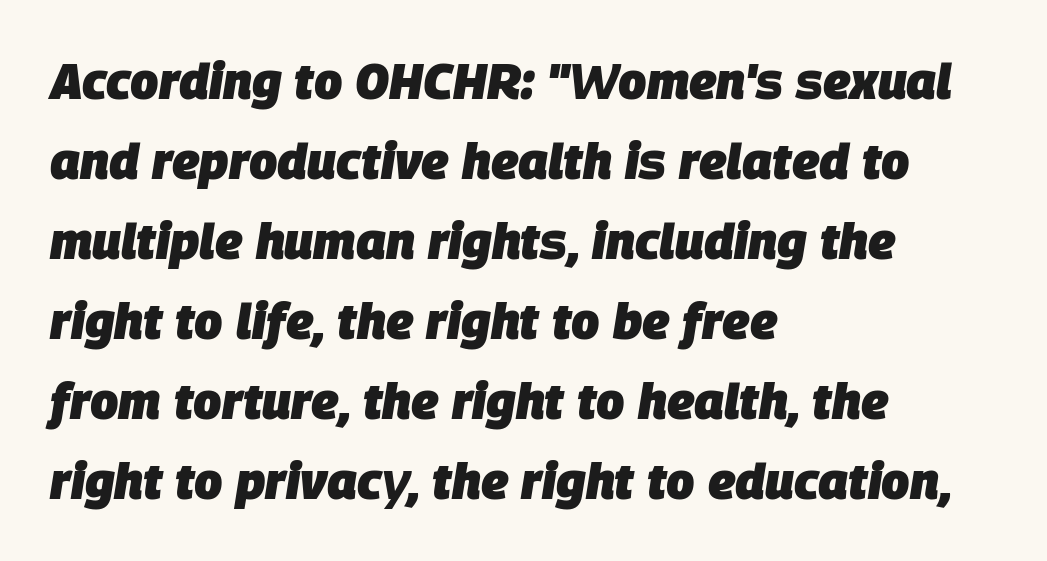
{"italic": "yes", "lean": "right", "slant_degrees": 9, "bold": "yes", "weight": "heavy", "width": "normal", "stroke_contrast": "low", "x_height": "large", "monospaced": "no", "underline": "no", "align": "left", "line_spacing": "normal", "line_spacing_ratio": 1.6, "letter_spacing": "normal", "letter_spacing_em": 0.0, "glyph_px": 50}
